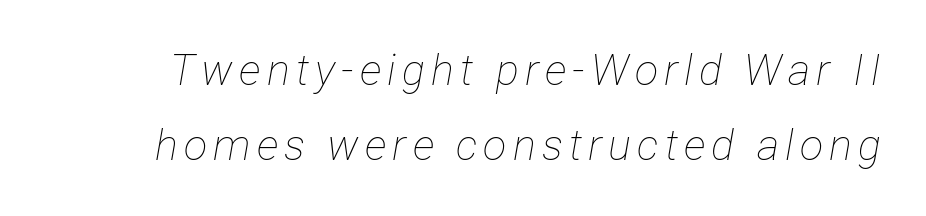
The image shows 43 px thin, condensed type, italic (leaning right); set line spacing 1.74x, not underlined; low stroke contrast and a medium x-height.
